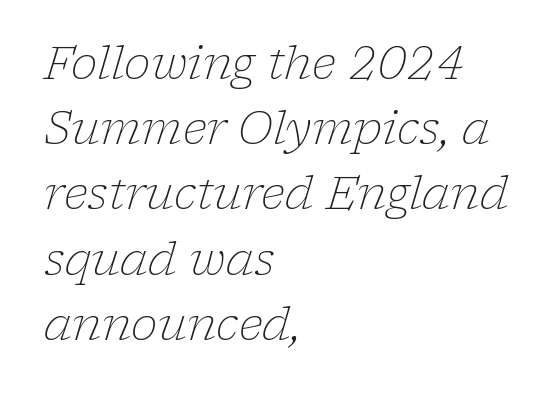
Just letters on the line, the space beneath them empty. Vertically, the passage feels balanced, rows spaced as you'd expect. Where is the straight margin? On the left. The typeface chosen for these lines features serifs. Stroke thickness stays within the range of a standard reading face or lighter. Words appear dense and cohesive because spacing is normal.
